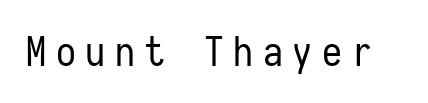
Q: Is the text bold? A: No.
Q: Is the text italic (slanted)? A: No, it is upright.
Q: Is the typeface a serif or a sans-serif typeface? A: Sans-serif.
Q: Is the text underlined? A: No.
Q: Is the spacing between letters normal or unusually wide? A: Unusually wide.
Q: Width (condensed, normal, or wide)? A: Condensed.
Q: Stroke contrast? A: Low.
Q: x-height? A: Medium.
Q: Monospaced? A: Yes.
